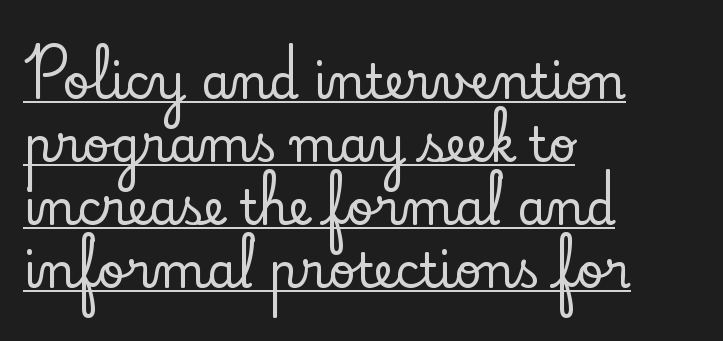
{"serif": "yes", "italic": "no", "width": "normal", "stroke_contrast": "low", "x_height": "small", "monospaced": "no", "underline": "yes", "align": "left", "line_spacing": "normal", "line_spacing_ratio": 1.34, "letter_spacing": "normal", "letter_spacing_em": 0.0, "glyph_px": 47}
